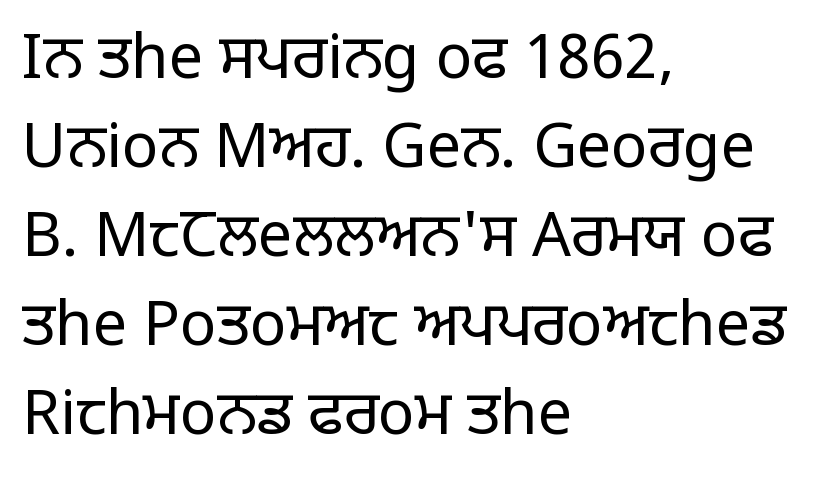
{"serif": "no", "italic": "no", "bold": "no", "weight": "regular", "width": "normal", "stroke_contrast": "low", "x_height": "large", "monospaced": "no", "underline": "no", "align": "left", "line_spacing": "normal", "line_spacing_ratio": 1.46, "letter_spacing": "normal", "letter_spacing_em": 0.0, "glyph_px": 61}
